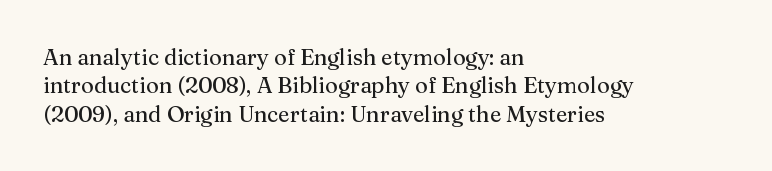
The image shows 22 px text type, upright; set left-aligned, normal line spacing (1.29x), normal letter spacing, not underlined.
